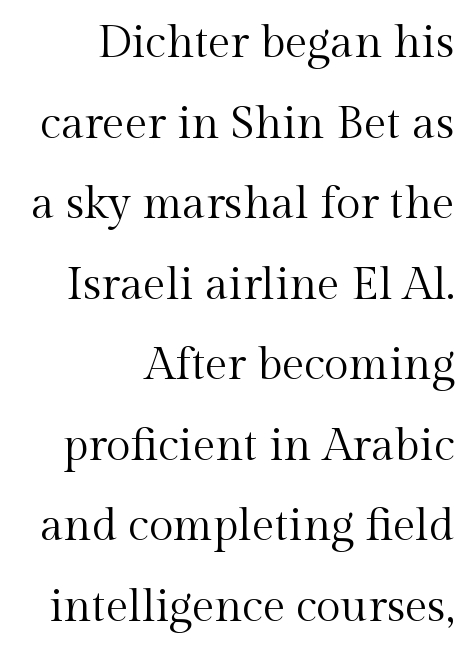
The image shows 45 px regular-weight serif type, upright; set right-aligned, line spacing 1.79x, normal letter spacing, not underlined; a medium x-height.
